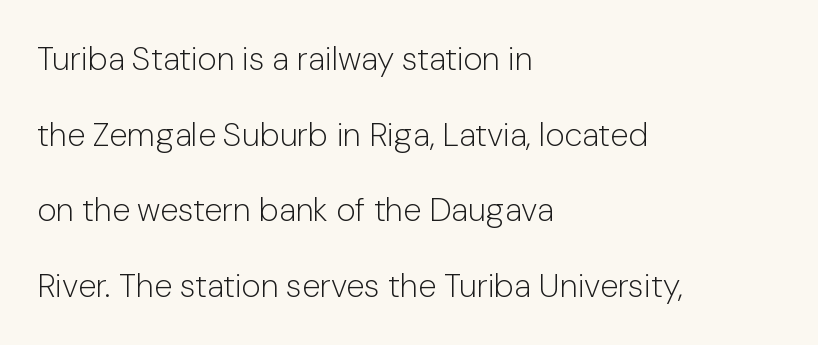
{"serif": "no", "italic": "no", "bold": "no", "weight": "light", "width": "normal", "stroke_contrast": "low", "x_height": "medium", "monospaced": "no", "underline": "no", "align": "left", "line_spacing": "loose", "line_spacing_ratio": 2.29, "letter_spacing": "normal", "letter_spacing_em": 0.0, "glyph_px": 33}
